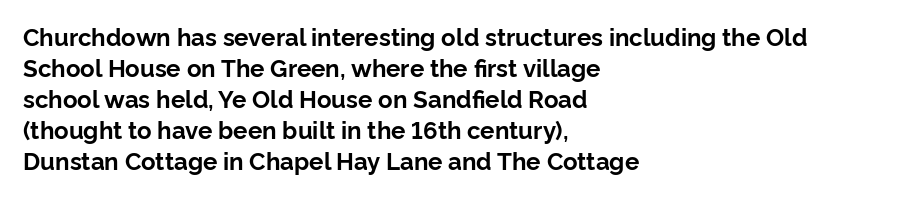
The image shows 24 px bold type, upright; set left-aligned, normal line spacing (1.29x), normal letter spacing, not underlined.
